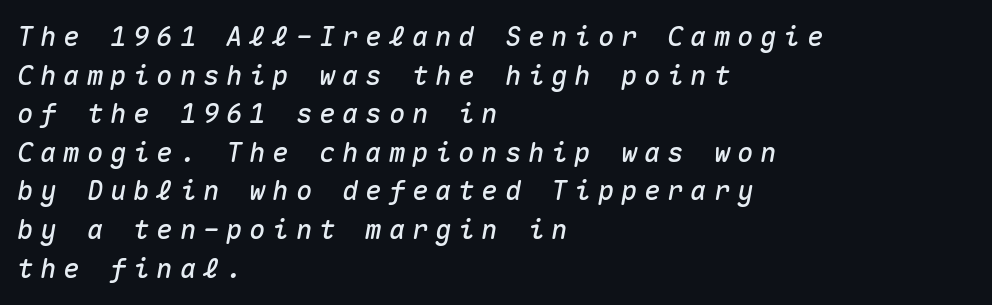
The image shows 27 px text type, italic (leaning right); set left-aligned, normal line spacing (1.43x), unusually wide letter spacing (+0.26 em), not underlined.
